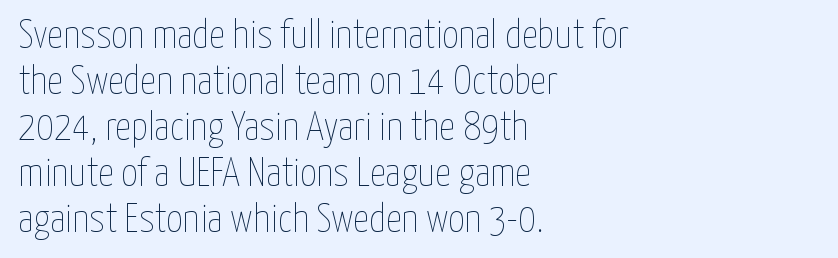
Q: Is the text bold? A: No.
Q: Is the text italic (slanted)? A: No, it is upright.
Q: Is the text underlined? A: No.
Q: How is the paragraph aligned? A: Left-aligned.
Q: Is the spacing between letters normal or unusually wide? A: Normal.
Q: Is the spacing between lines tight, normal or loose? A: Tight.
Q: Width (condensed, normal, or wide)? A: Condensed.
Q: Stroke contrast? A: Low.
Q: x-height? A: Medium.
Q: Monospaced? A: No.
